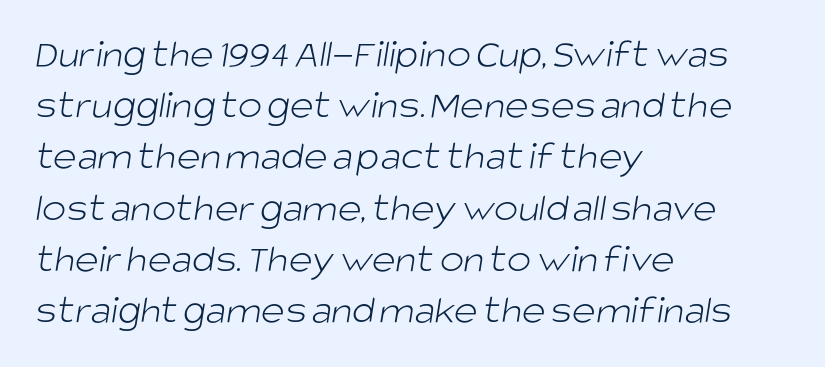
{"serif": "no", "bold": "no", "weight": "light", "width": "normal", "stroke_contrast": "low", "x_height": "large", "monospaced": "no", "underline": "no", "align": "left", "line_spacing": "normal", "line_spacing_ratio": 1.25, "letter_spacing": "normal", "letter_spacing_em": 0.0, "glyph_px": 41}
